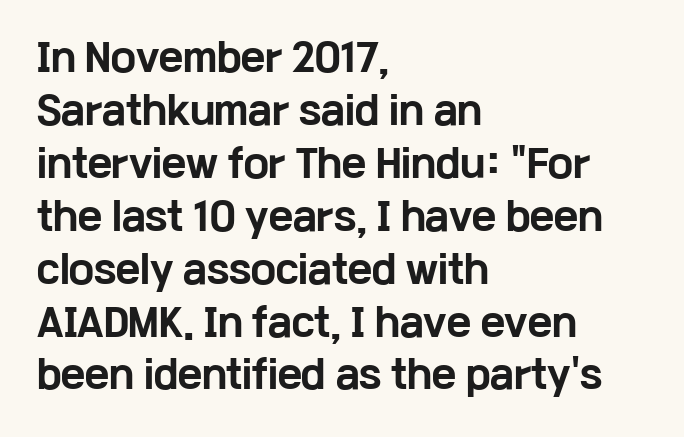
{"serif": "no", "italic": "no", "bold": "yes", "weight": "bold", "width": "wide", "stroke_contrast": "low", "x_height": "medium", "monospaced": "no", "underline": "no", "align": "left", "line_spacing": "normal", "line_spacing_ratio": 1.43, "letter_spacing": "normal", "letter_spacing_em": 0.0, "glyph_px": 37}
